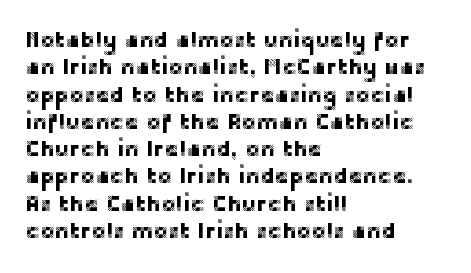
Q: Is the text italic (slanted)? A: No, it is upright.
Q: Is the text underlined? A: No.
Q: How is the paragraph aligned? A: Left-aligned.
Q: Is the spacing between letters normal or unusually wide? A: Normal.
